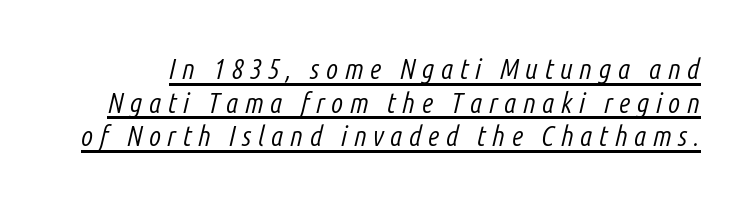
Q: Is the text bold? A: No.
Q: Is the text italic (slanted)? A: Yes, it leans right by about 14 degrees.
Q: Is the text underlined? A: Yes.
Q: Is the spacing between letters normal or unusually wide? A: Unusually wide.
Q: Width (condensed, normal, or wide)? A: Condensed.
Q: Stroke contrast? A: Low.
Q: x-height? A: Medium.
Q: Monospaced? A: No.
